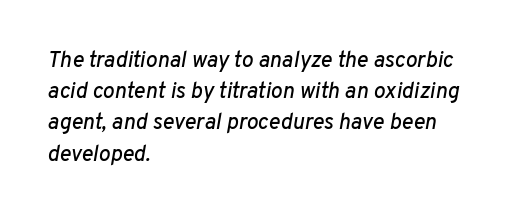
Q: Is the text italic (slanted)? A: Yes, it leans right by about 10 degrees.
Q: Is the text underlined? A: No.
Q: How is the paragraph aligned? A: Left-aligned.
Q: Is the spacing between letters normal or unusually wide? A: Normal.
Q: Is the spacing between lines tight, normal or loose? A: Normal.
